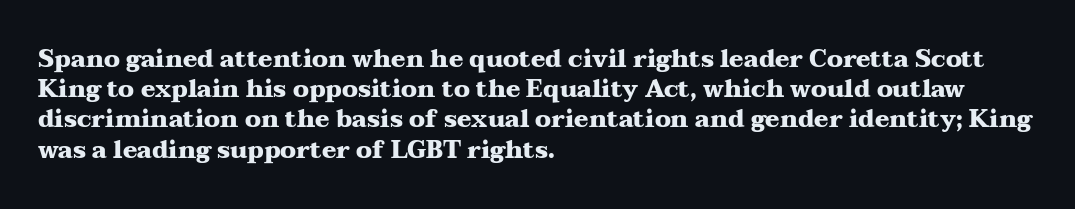
{"italic": "no", "bold": "yes", "underline": "no", "align": "left", "line_spacing": "normal", "line_spacing_ratio": 1.26, "letter_spacing": "normal", "letter_spacing_em": 0.0, "glyph_px": 24}
